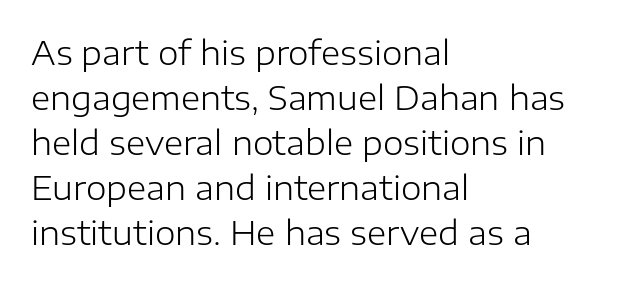
Q: Is the text bold? A: No.
Q: Is the text italic (slanted)? A: No, it is upright.
Q: Is the typeface a serif or a sans-serif typeface? A: Sans-serif.
Q: Is the text underlined? A: No.
Q: How is the paragraph aligned? A: Left-aligned.
Q: Is the spacing between letters normal or unusually wide? A: Normal.
Q: Is the spacing between lines tight, normal or loose? A: Normal.
Q: Width (condensed, normal, or wide)? A: Normal.
Q: Stroke contrast? A: Low.
Q: x-height? A: Medium.
Q: Monospaced? A: No.
